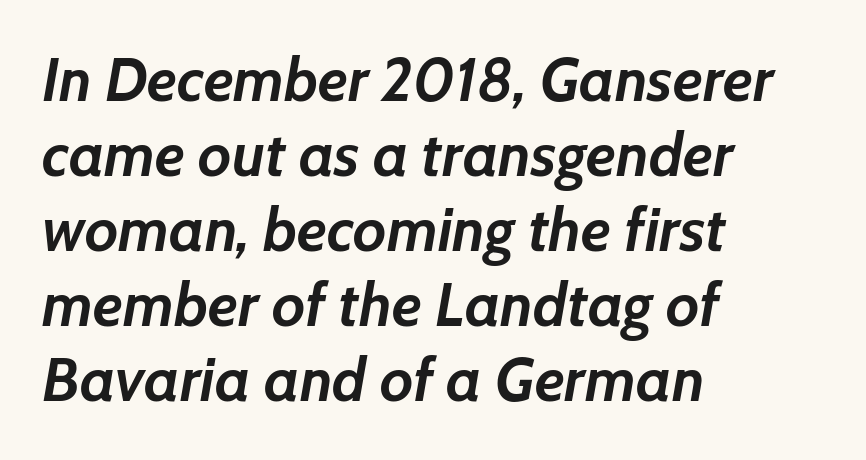
Q: Is the text bold? A: Yes.
Q: Is the text italic (slanted)? A: Yes, it leans right by about 7 degrees.
Q: Is the text underlined? A: No.
Q: How is the paragraph aligned? A: Left-aligned.
Q: Is the spacing between letters normal or unusually wide? A: Normal.
Q: Width (condensed, normal, or wide)? A: Normal.
Q: Stroke contrast? A: Low.
Q: x-height? A: Medium.
Q: Monospaced? A: No.
